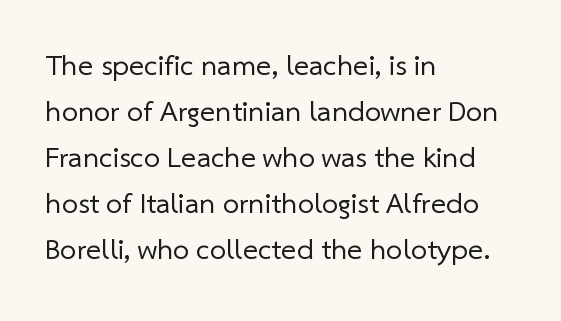
{"serif": "no", "bold": "no", "weight": "regular", "width": "normal", "stroke_contrast": "low", "x_height": "medium", "monospaced": "no", "underline": "no", "align": "left", "line_spacing": "normal", "line_spacing_ratio": 1.59, "letter_spacing": "normal", "letter_spacing_em": 0.0, "glyph_px": 29}
